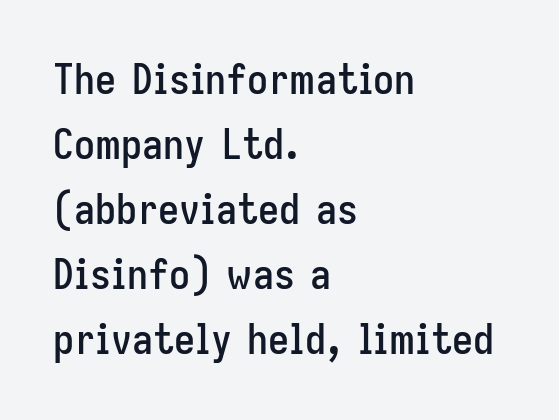
Q: Is the text italic (slanted)? A: No, it is upright.
Q: Is the typeface a serif or a sans-serif typeface? A: Sans-serif.
Q: Is the text underlined? A: No.
Q: How is the paragraph aligned? A: Left-aligned.
Q: Is the spacing between letters normal or unusually wide? A: Normal.
Q: Is the spacing between lines tight, normal or loose? A: Normal.
Q: Width (condensed, normal, or wide)? A: Condensed.
Q: Stroke contrast? A: Low.
Q: x-height? A: Medium.
Q: Monospaced? A: No.
